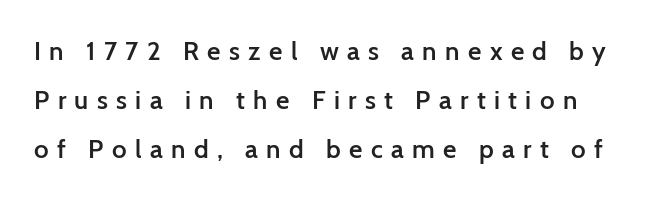
The image shows 26 px text type, upright; set line spacing 1.89x, unusually wide letter spacing (+0.32 em), not underlined.
